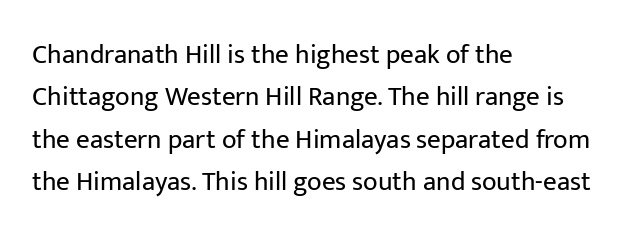
{"italic": "no", "bold": "no", "underline": "no", "align": "left", "line_spacing": "normal", "line_spacing_ratio": 1.57, "letter_spacing": "normal", "letter_spacing_em": 0.0, "glyph_px": 27}
